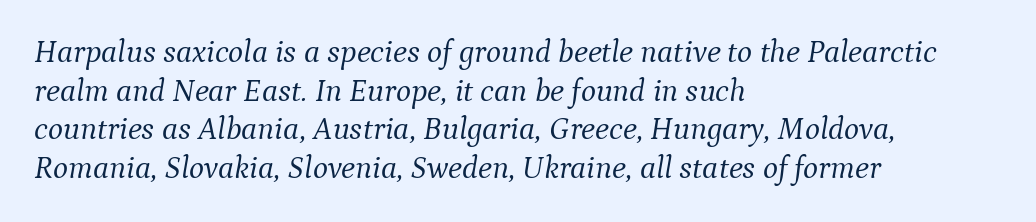
The image shows 32 px light serif type, italic (leaning right); set left-aligned, line spacing 1.21x, normal letter spacing, not underlined; medium stroke contrast and a medium x-height.
